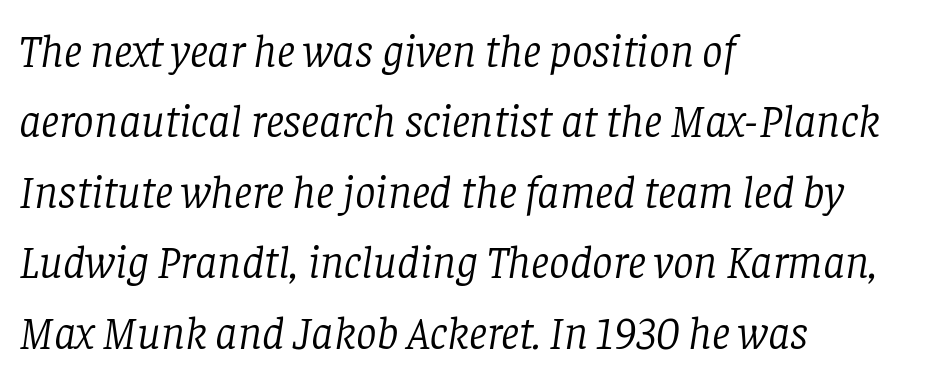
Quick note: italic. The text block is weighted toward the left margin, trailing off unevenly rightward. Regular leading. Type style note: has serifs.
